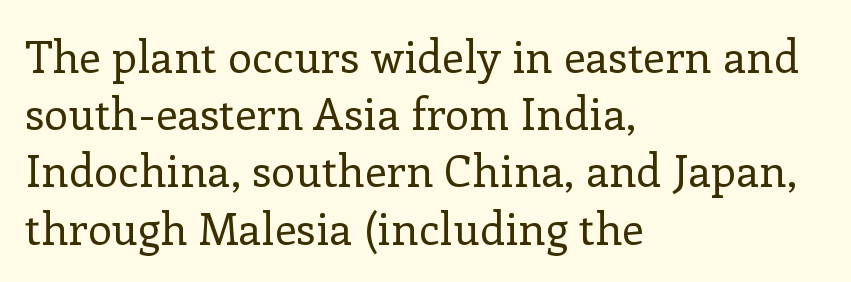
Ink coverage per letter is moderate at most. A typesetter would mark this as roman, not italic. The gaps between neighbouring characters are ordinary and unremarkable. Regarding leading, the lines here are spaced in the standard way. Is this a sans? No — the strokes have serifs. Lines of text with bare space underneath.
